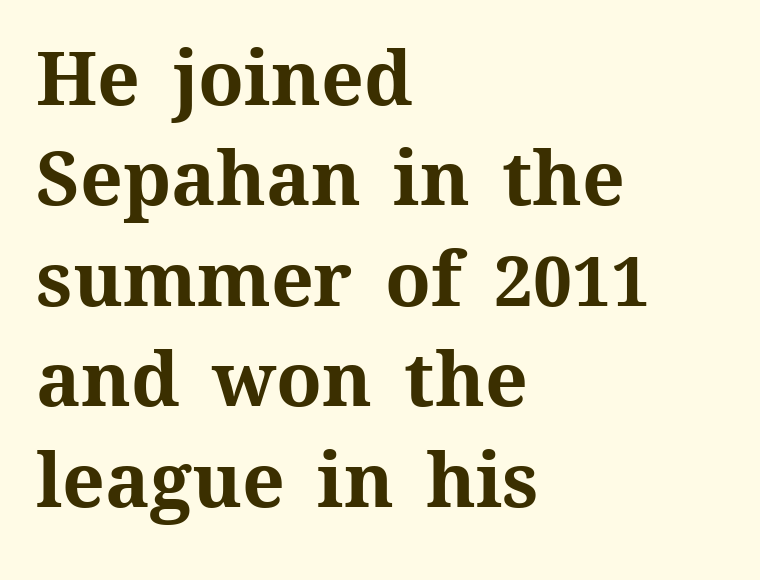
One glance says typical: line gaps are just what's usual. Which margin do the lines hug? The left one — the right edge is uneven. Each letter keeps its own natural width here, so spacing adapts to shape. Beneath every word, the page is bare.
